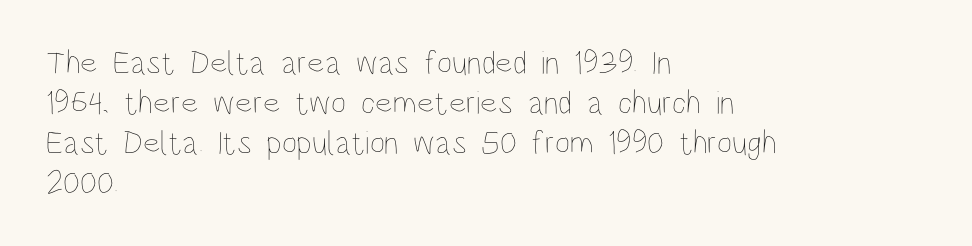
Is this a fixed-width face? No — the glyphs have proportional, varying widths. The strip under each line holds only bare page. The strokes are not fattened; the text isn't bold. Which margin do the lines hug? The left one — the right edge is uneven.
